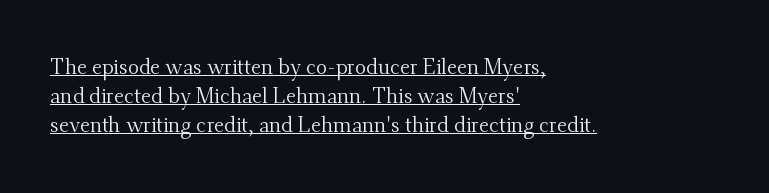
In designer terms, the underline attribute is active on this setting. Is the type heavy? It reads as light-to-regular instead. Vertically, the passage feels balanced, rows spaced as you'd expect. Is there any slant? The stems are plumb. The gaps between neighbouring characters are ordinary and unremarkable.
